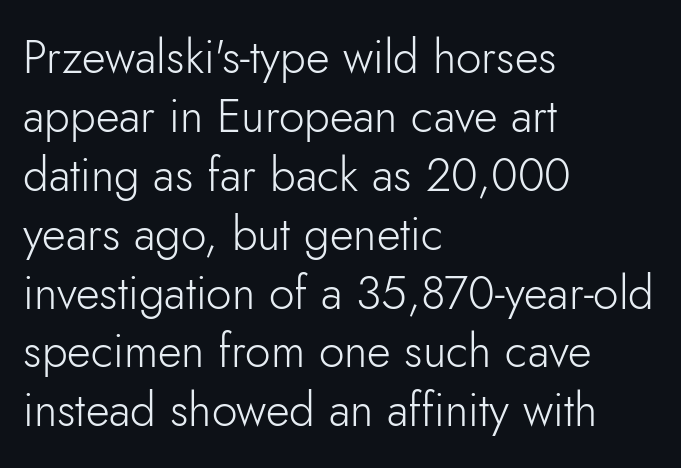
The image shows 46 px light sans-serif type, upright; set left-aligned, normal line spacing (1.28x), normal letter spacing, not underlined; low stroke contrast and a small x-height.
